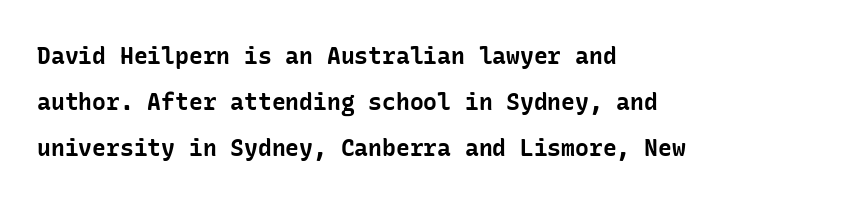
{"italic": "no", "bold": "yes", "underline": "no", "align": "left", "line_spacing": "loose", "line_spacing_ratio": 2.0, "letter_spacing": "normal", "letter_spacing_em": 0.0, "glyph_px": 23}
